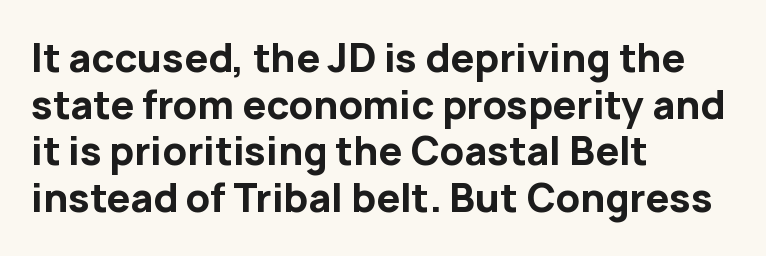
The image shows 38 px bold sans-serif type, upright; set left-aligned, line spacing 1.23x, normal letter spacing, not underlined; low stroke contrast and a medium x-height.
